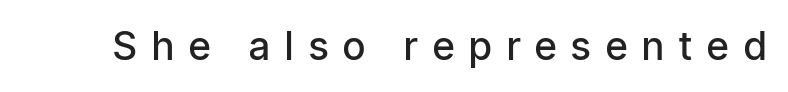
Looks like regular typesetting: each glyph gets only the width it needs. This sample uses an upright cut, with every glyph sitting square on the baseline. Display-style spreading of the glyphs; the letterfit is very open. The font family rendered here belongs to the sans-serif group. A clean baseline with only descenders dipping below it. As a designer I'd log this as weight 600, semibold.
